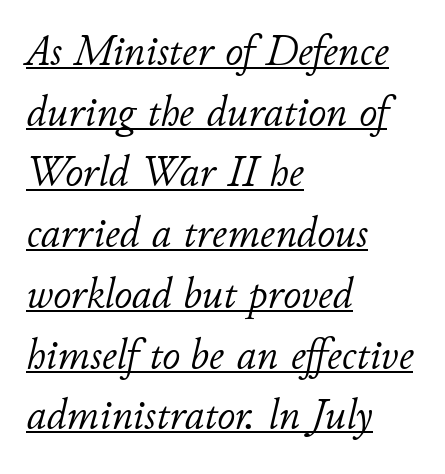
The letterforms sit shoulder to shoulder at normal distance. Counters stay open thanks to moderate or lighter strokes. The rendering uses the underline text-decoration. This sample uses an oblique cut, with every glyph tilted off the vertical.
